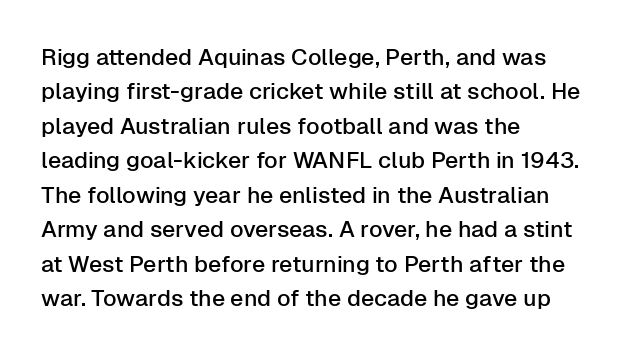
The image shows 23 px text type, upright; set left-aligned, normal line spacing (1.5x), normal letter spacing, not underlined.
